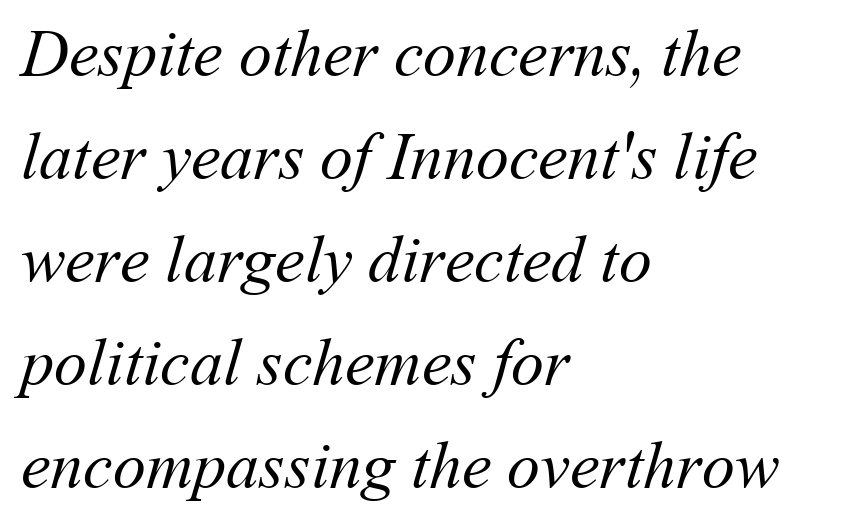
The image shows 66 px regular-weight type; set left-aligned, normal line spacing (1.56x), normal letter spacing, not underlined; medium stroke contrast and a medium x-height.
